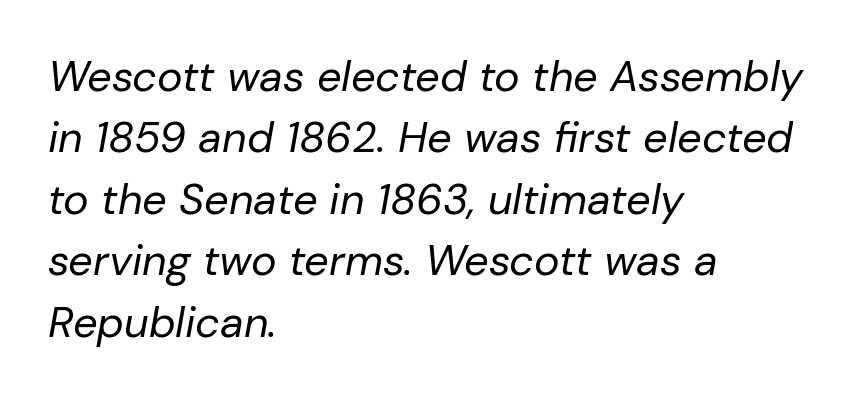
The image shows 43 px regular-weight type, italic (leaning right); set left-aligned, normal line spacing (1.43x), normal letter spacing, not underlined; low stroke contrast and a medium x-height.
